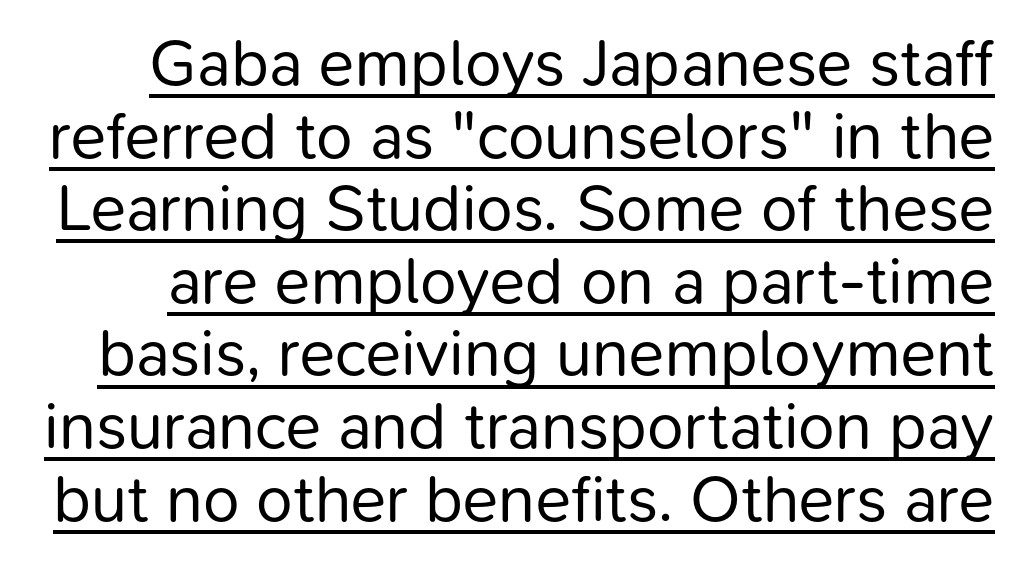
Q: Is the text bold? A: No.
Q: Is the text italic (slanted)? A: No, it is upright.
Q: Is the typeface a serif or a sans-serif typeface? A: Sans-serif.
Q: Is the text underlined? A: Yes.
Q: Is the spacing between letters normal or unusually wide? A: Normal.
Q: Is the spacing between lines tight, normal or loose? A: Tight.
Q: Width (condensed, normal, or wide)? A: Normal.
Q: Stroke contrast? A: Low.
Q: x-height? A: Medium.
Q: Monospaced? A: No.
